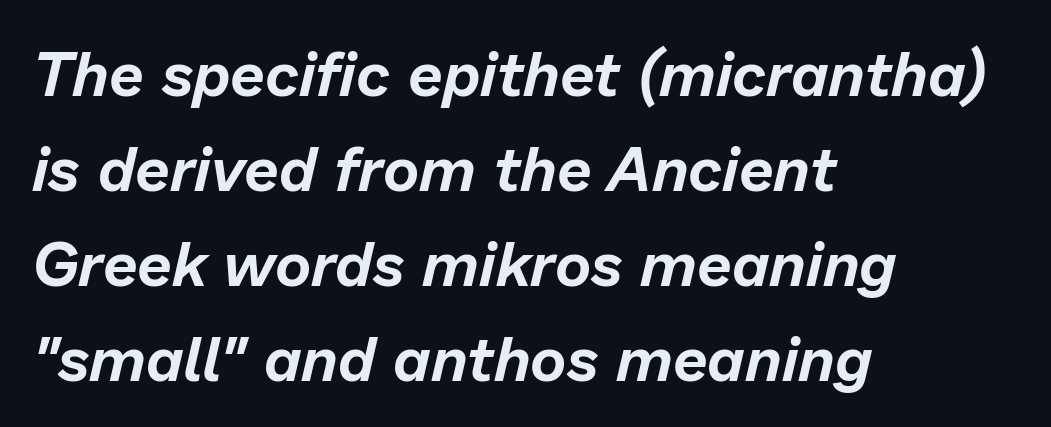
This sample is left-justified, so line endings fall wherever the words run out. The line texture is even and compact thanks to regular tracking. This rendering features lettering with no underline. Proportional: the letters do not fall into vertical columns. How would I describe the line gaps? Plain and ordinary. The specimen reads as italic at a glance.
